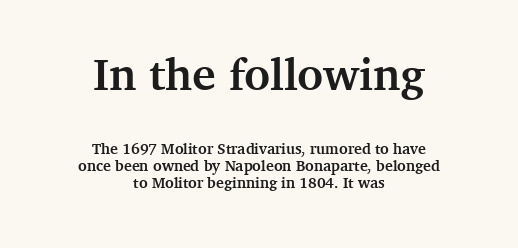
The image shows 45 px semibold serif type, upright; set centered, tight line spacing (1.14x), normal letter spacing, not underlined; the first (top) block is 3.0x larger; medium stroke contrast and a medium x-height.
